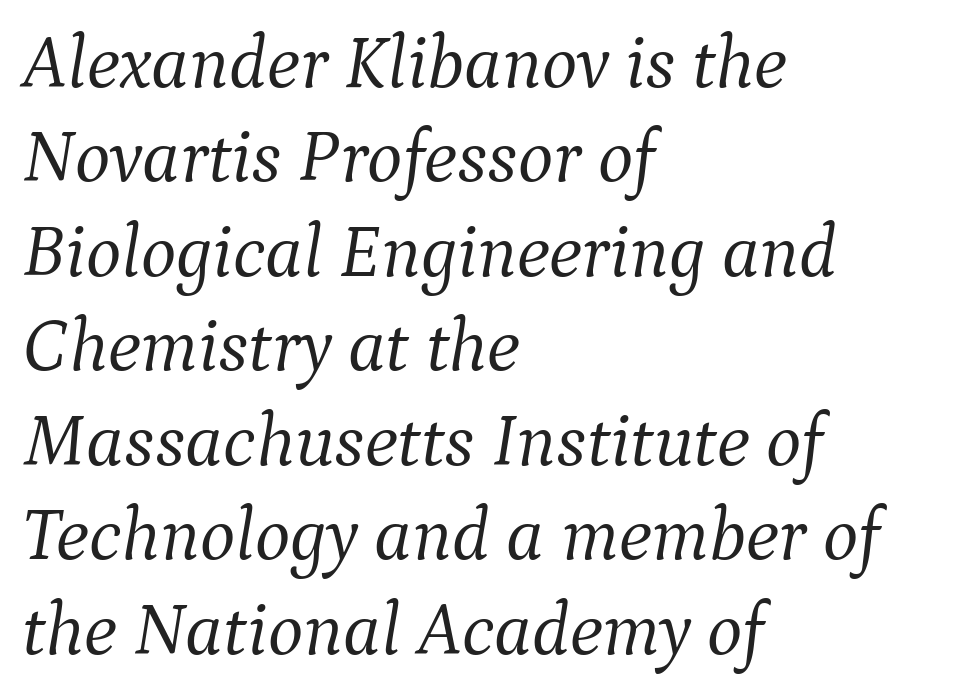
The typeface chosen for these lines features serifs. The leading is moderate, giving the passage an even texture. Does the copy run flush right? No — it runs flush left. Looks like regular typesetting: each glyph gets only the width it needs. The passage shown is not bold in any degree. Here the glyphs are tracked normally, forming tight word shapes.
